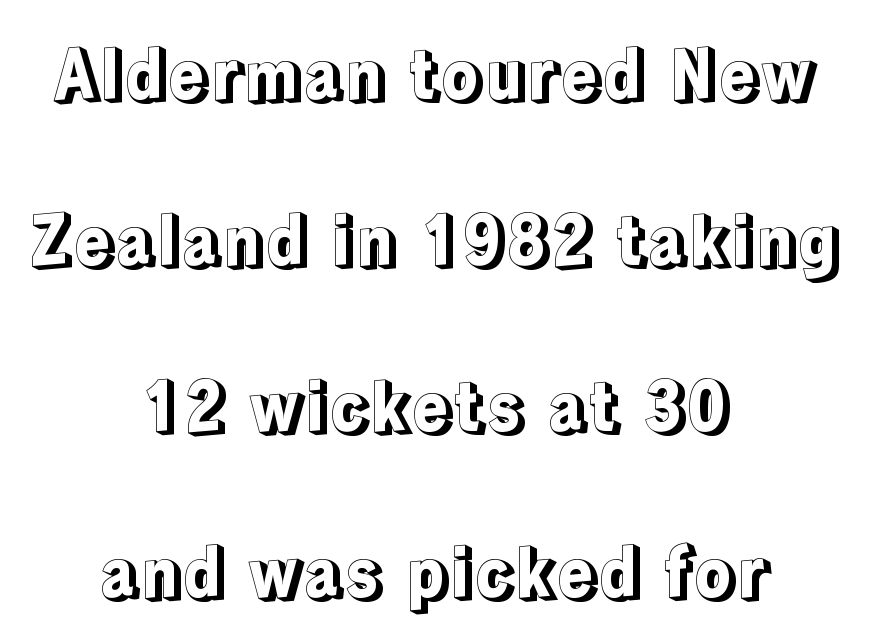
The words here are not underlined. Baseline-to-baseline distance is far greater than the letter height. Horizontal alignment here is central, giving a formal, balanced look. Does the lettering tilt? It doesn't — this is upright. Do the characters align in a grid? No, the font is proportional. How are the letters spaced? Ordinarily, with no added tracking.
